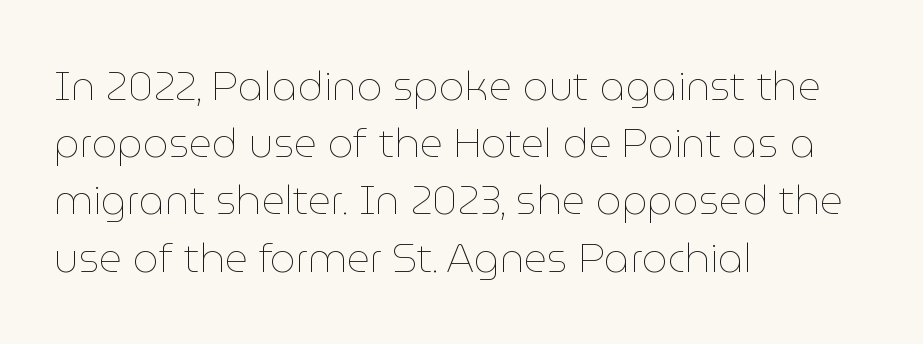
These lines are rendered in a variable-pitch font. If you drew a line through each stem, it would be perfectly vertical. Normally led — the rows are evenly, conventionally spaced. The lines are quadded left. The glyphs are unaccompanied by any horizontal stroke below them.
